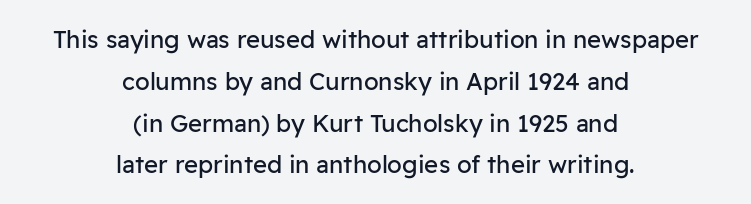
Q: Is the text bold? A: No.
Q: Is the text italic (slanted)? A: No, it is upright.
Q: Is the text underlined? A: No.
Q: How is the paragraph aligned? A: Centered.
Q: Is the spacing between letters normal or unusually wide? A: Normal.
